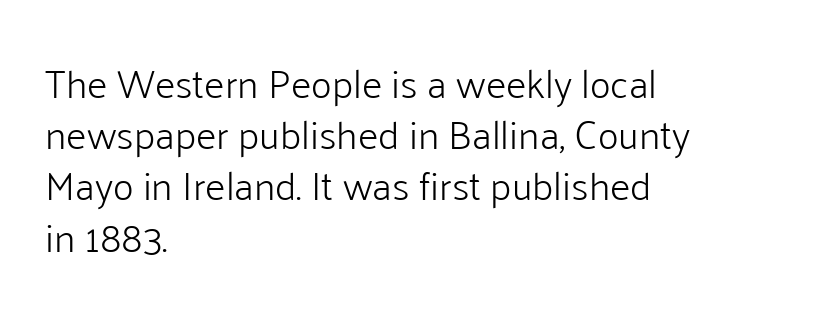
Q: Is the text bold? A: No.
Q: Is the text italic (slanted)? A: No, it is upright.
Q: Is the typeface a serif or a sans-serif typeface? A: Sans-serif.
Q: Is the text underlined? A: No.
Q: How is the paragraph aligned? A: Left-aligned.
Q: Is the spacing between letters normal or unusually wide? A: Normal.
Q: Is the spacing between lines tight, normal or loose? A: Normal.
Q: Width (condensed, normal, or wide)? A: Normal.
Q: Stroke contrast? A: Low.
Q: x-height? A: Medium.
Q: Monospaced? A: No.
